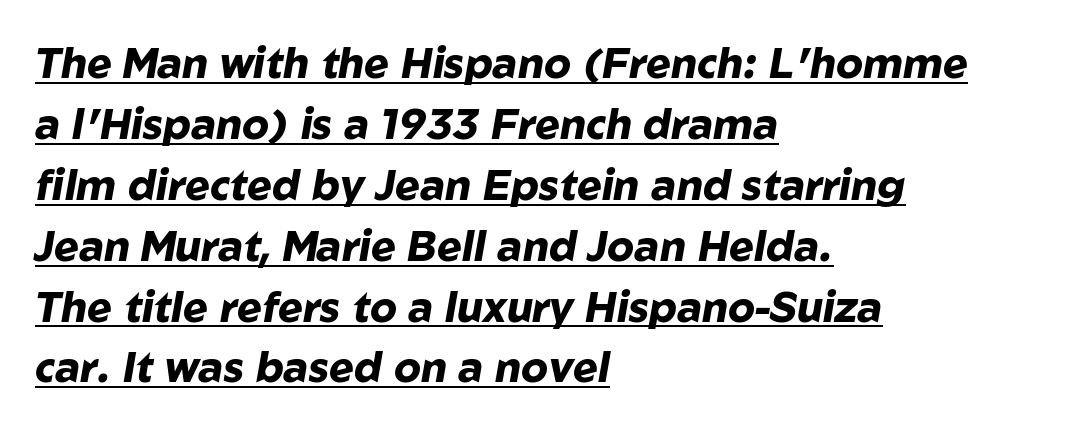
The image shows 42 px heavy type, italic (leaning right); set left-aligned, normal line spacing (1.45x), normal letter spacing, underlined; low stroke contrast and a medium x-height.
